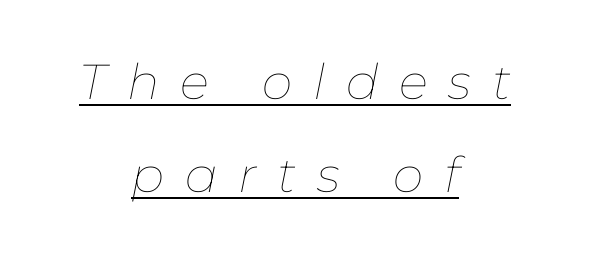
Q: Is the text bold? A: No.
Q: Is the text italic (slanted)? A: Yes, it leans right by about 11 degrees.
Q: Is the text underlined? A: Yes.
Q: How is the paragraph aligned? A: Centered.
Q: Is the spacing between letters normal or unusually wide? A: Unusually wide.
Q: Is the spacing between lines tight, normal or loose? A: Loose.
Q: Width (condensed, normal, or wide)? A: Normal.
Q: Stroke contrast? A: Low.
Q: x-height? A: Medium.
Q: Monospaced? A: No.
